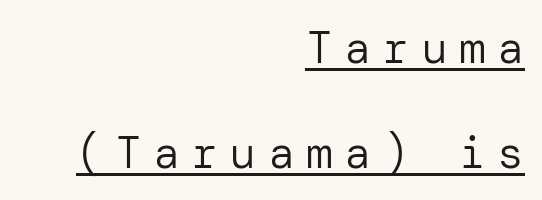
{"serif": "no", "italic": "no", "bold": "no", "weight": "regular", "width": "normal", "stroke_contrast": "low", "x_height": "medium", "underline": "yes", "align": "right", "line_spacing": "loose", "line_spacing_ratio": 2.33, "letter_spacing": "wide", "letter_spacing_em": 0.25, "glyph_px": 45}
